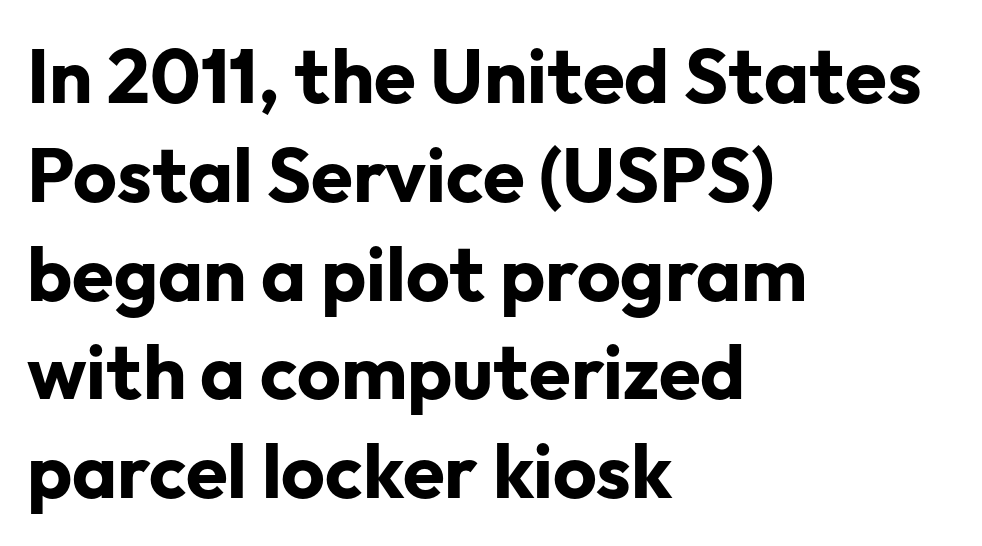
Q: Is the text bold? A: Yes.
Q: Is the text italic (slanted)? A: No, it is upright.
Q: Is the typeface a serif or a sans-serif typeface? A: Sans-serif.
Q: Is the text underlined? A: No.
Q: How is the paragraph aligned? A: Left-aligned.
Q: Is the spacing between letters normal or unusually wide? A: Normal.
Q: Is the spacing between lines tight, normal or loose? A: Normal.
Q: Width (condensed, normal, or wide)? A: Normal.
Q: Stroke contrast? A: Low.
Q: x-height? A: Medium.
Q: Monospaced? A: No.
